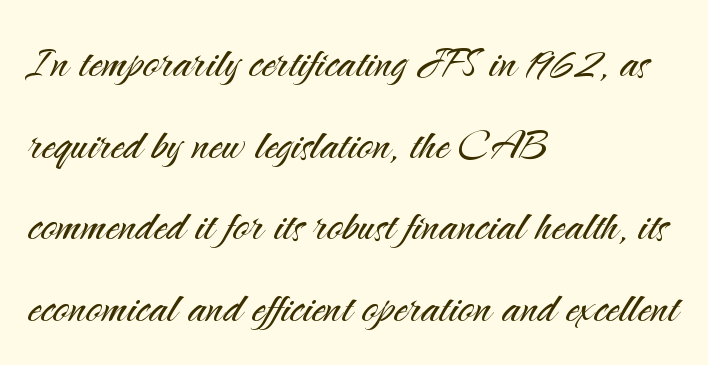
{"serif": "no", "bold": "no", "weight": "light", "width": "normal", "stroke_contrast": "medium", "x_height": "small", "monospaced": "no", "underline": "no", "align": "left", "line_spacing": "normal", "line_spacing_ratio": 1.51, "letter_spacing": "normal", "letter_spacing_em": 0.0, "glyph_px": 54}
